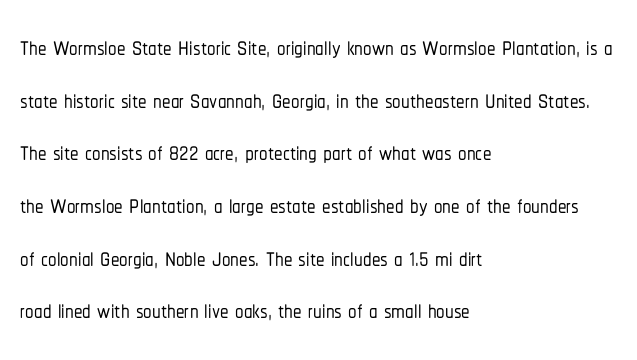
Ascenders rise straight up at ninety degrees. Caption: standard tracking, unaltered. Think of a printed novel: that variable character pitch is what you see here. The designer left line spacing at the default. The glyphs are unaccompanied by any horizontal stroke below them.
